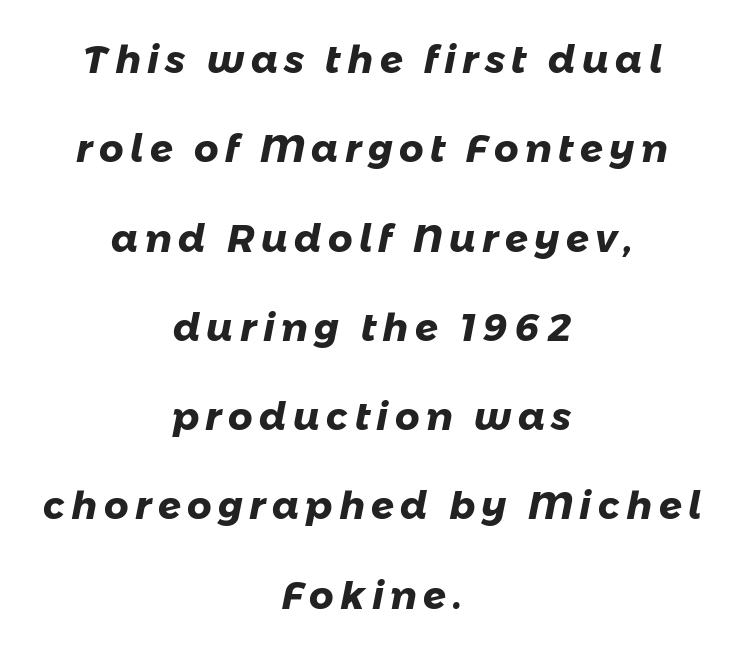
The image shows 38 px heavy sans-serif type; set centered, loose line spacing (2.35x), not underlined; low stroke contrast and a medium x-height.
